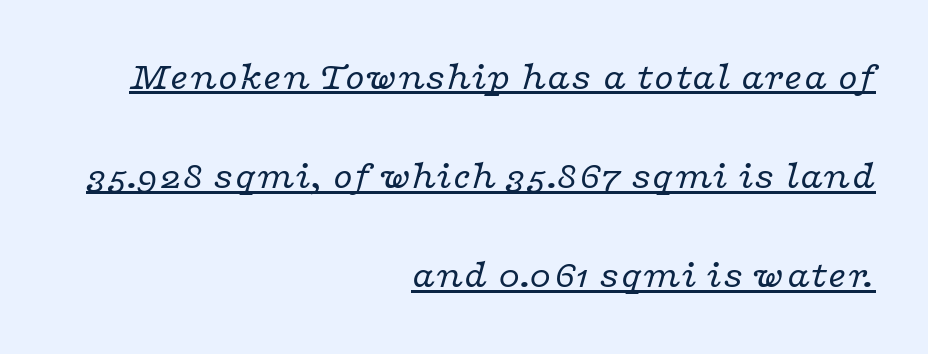
{"serif": "yes", "italic": "yes", "lean": "right", "slant_degrees": 16, "bold": "no", "weight": "regular", "width": "wide", "stroke_contrast": "low", "x_height": "medium", "monospaced": "no", "underline": "yes", "align": "right", "line_spacing": "loose", "line_spacing_ratio": 2.48, "letter_spacing": "normal", "letter_spacing_em": 0.0, "glyph_px": 40}
